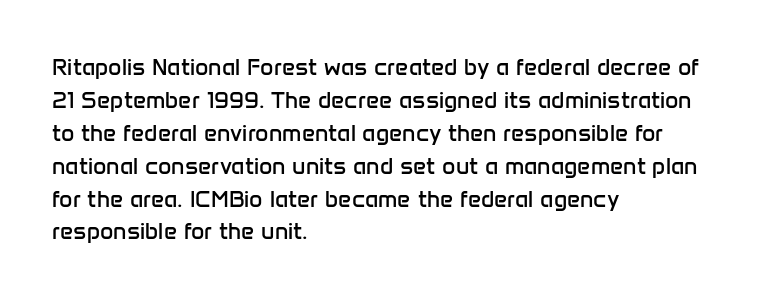
Q: Is the text bold? A: No.
Q: Is the text italic (slanted)? A: No, it is upright.
Q: Is the text underlined? A: No.
Q: How is the paragraph aligned? A: Left-aligned.
Q: Is the spacing between letters normal or unusually wide? A: Normal.
Q: Is the spacing between lines tight, normal or loose? A: Normal.
